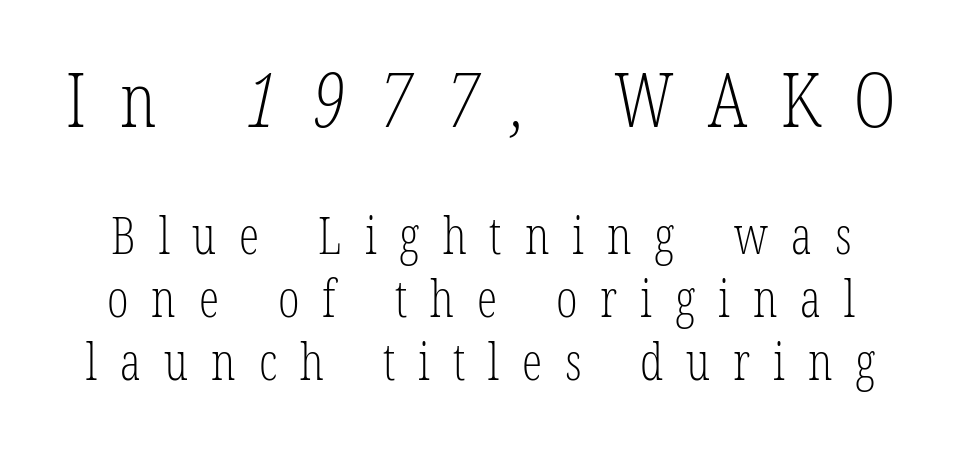
Q: Is the text bold? A: No.
Q: Is the typeface a serif or a sans-serif typeface? A: Serif.
Q: Is the text underlined? A: No.
Q: Is the spacing between letters normal or unusually wide? A: Unusually wide.
Q: Which block of text is set in a larger size, the first (top) or the second (bottom)? A: The first (top) one.
Q: Width (condensed, normal, or wide)? A: Condensed.
Q: Stroke contrast? A: Low.
Q: x-height? A: Medium.
Q: Monospaced? A: No.
